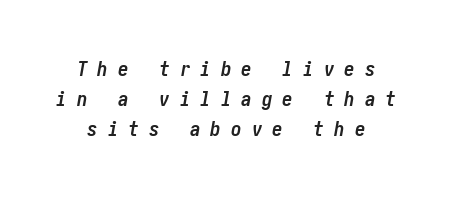
Q: Is the text bold? A: Yes.
Q: Is the text italic (slanted)? A: Yes, it leans right by about 10 degrees.
Q: Is the text underlined? A: No.
Q: Is the spacing between letters normal or unusually wide? A: Unusually wide.
Q: Is the spacing between lines tight, normal or loose? A: Normal.
